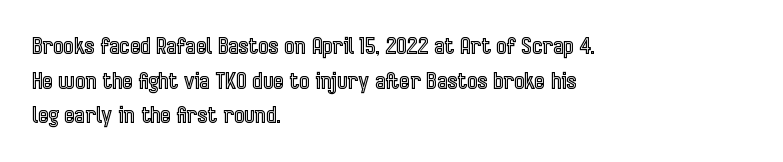
{"italic": "no", "underline": "no", "align": "left", "line_spacing": "normal", "line_spacing_ratio": 1.57, "letter_spacing": "normal", "letter_spacing_em": 0.0, "glyph_px": 22}
